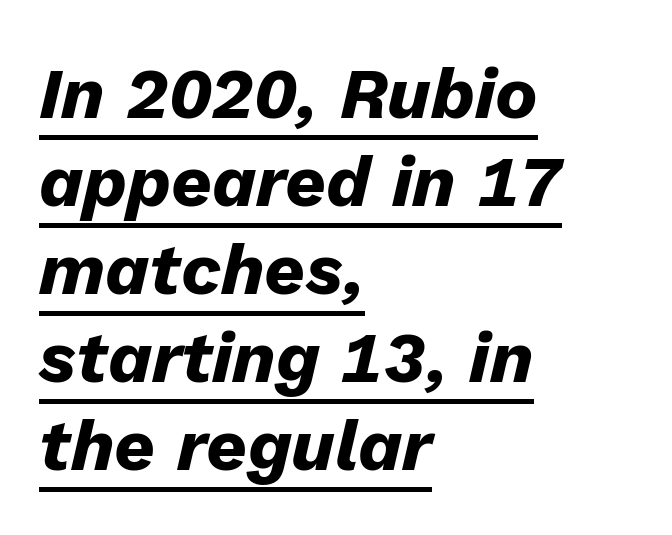
{"italic": "yes", "lean": "right", "slant_degrees": 13, "bold": "yes", "weight": "heavy", "width": "normal", "stroke_contrast": "low", "x_height": "medium", "monospaced": "no", "underline": "yes", "align": "left", "line_spacing_ratio": 1.24, "letter_spacing": "normal", "letter_spacing_em": 0.0, "glyph_px": 71}
